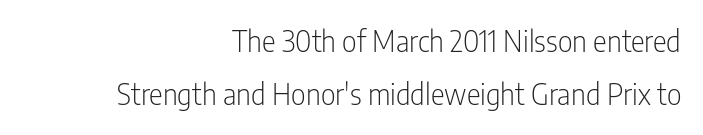
{"serif": "no", "italic": "no", "bold": "no", "weight": "light", "width": "condensed", "stroke_contrast": "low", "x_height": "medium", "monospaced": "no", "underline": "no", "align": "right", "line_spacing_ratio": 1.83, "letter_spacing": "normal", "letter_spacing_em": 0.0, "glyph_px": 29}
